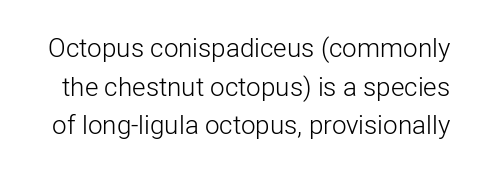
Posture: upright roman. Weight class: somewhere from thin through regular. The space directly below the letters is spotless. The face used here is rendered with its standard letterfit.
